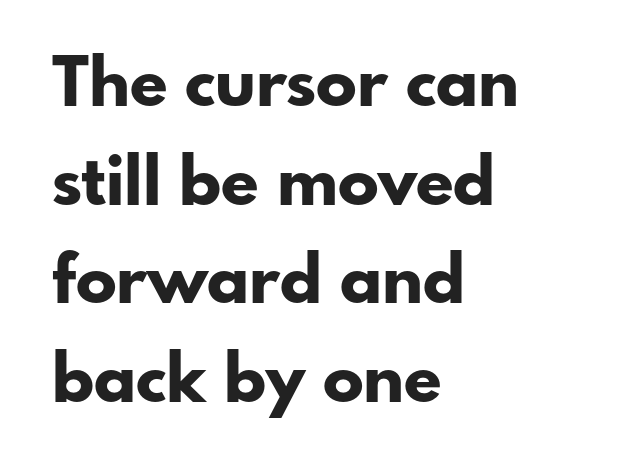
Q: Is the text bold? A: Yes.
Q: Is the text italic (slanted)? A: No, it is upright.
Q: Is the typeface a serif or a sans-serif typeface? A: Sans-serif.
Q: Is the text underlined? A: No.
Q: How is the paragraph aligned? A: Left-aligned.
Q: Is the spacing between letters normal or unusually wide? A: Normal.
Q: Is the spacing between lines tight, normal or loose? A: Normal.
Q: Width (condensed, normal, or wide)? A: Normal.
Q: Stroke contrast? A: Low.
Q: x-height? A: Small.
Q: Monospaced? A: No.
